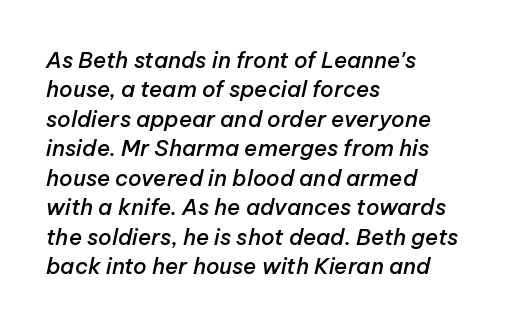
{"italic": "yes", "lean": "right", "slant_degrees": 12, "bold": "semi", "underline": "no", "align": "left", "line_spacing": "normal", "line_spacing_ratio": 1.34, "letter_spacing": "normal", "letter_spacing_em": 0.0, "glyph_px": 22}
